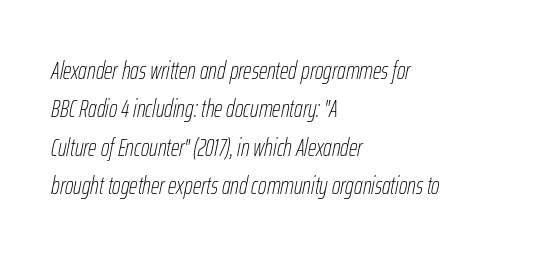
Nothing unusual about the tracking: characters are spaced as the font intends. Counters stay open thanks to moderate or lighter strokes. Regular leading. There's an unmistakable incline to the writing here. These lines stack with their left ends in a neat column.
